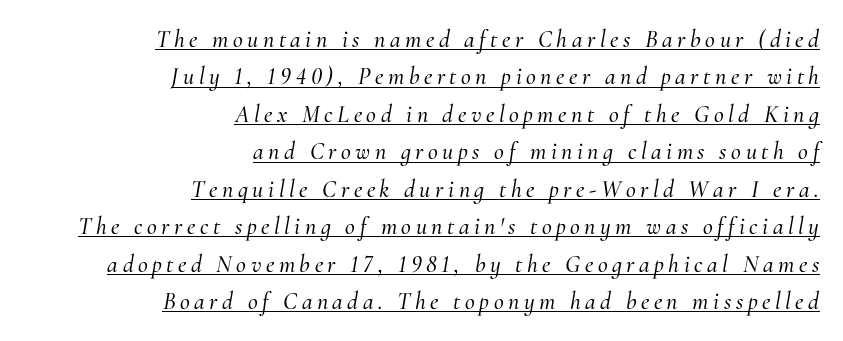
The image shows 24 px text type, italic (leaning right); set right-aligned, normal line spacing (1.56x), underlined.
